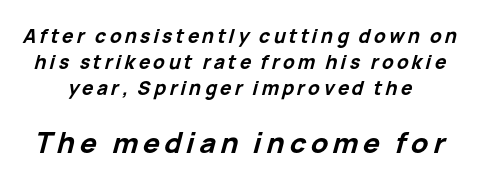
Q: Is the text bold? A: Yes.
Q: Is the text italic (slanted)? A: Yes, it leans right by about 15 degrees.
Q: Is the text underlined? A: No.
Q: Is the spacing between lines tight, normal or loose? A: Normal.
Q: Which block of text is set in a larger size, the first (top) or the second (bottom)? A: The second (bottom) one.
Q: Width (condensed, normal, or wide)? A: Normal.
Q: Stroke contrast? A: Low.
Q: x-height? A: Medium.
Q: Monospaced? A: No.
